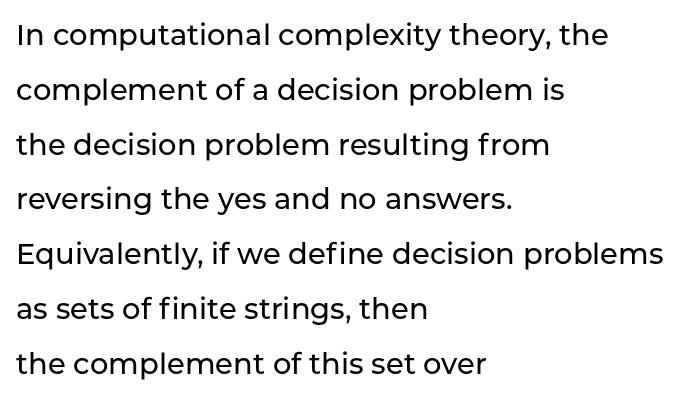
Q: Is the text italic (slanted)? A: No, it is upright.
Q: Is the typeface a serif or a sans-serif typeface? A: Sans-serif.
Q: Is the text underlined? A: No.
Q: How is the paragraph aligned? A: Left-aligned.
Q: Is the spacing between letters normal or unusually wide? A: Normal.
Q: Width (condensed, normal, or wide)? A: Normal.
Q: Stroke contrast? A: Low.
Q: x-height? A: Medium.
Q: Monospaced? A: No.
